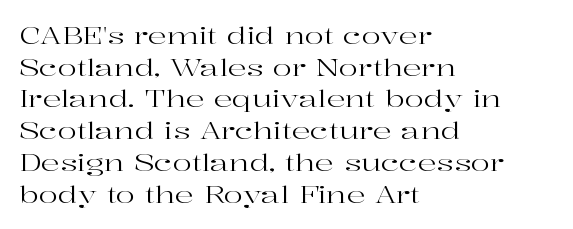
A roman cut, with each character standing at attention. Line spacing here is normal. The text block is weighted toward the left margin, trailing off unevenly rightward. Lines of text with bare space underneath. Nothing unusual about the tracking: characters are spaced as the font intends. A quiet, ordinary-to-light weight characterises the typeface.
